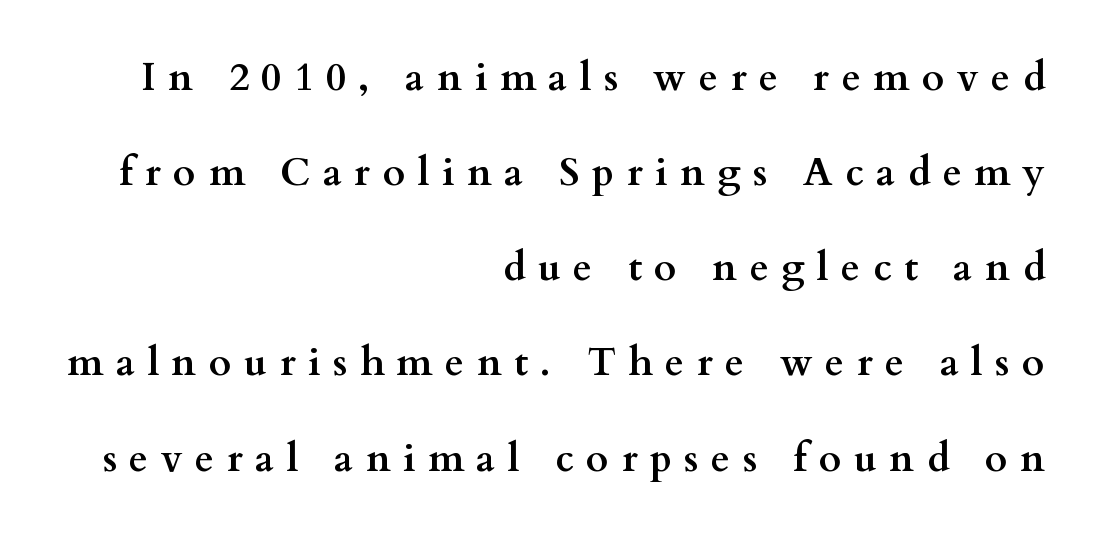
Typesetter's note: full bold, strokes at maximum text heaviness. Leading is clearly above the norm, producing a sparse column. Words float on clear page, feet unadorned. Spacing between characters has been opened up far beyond the box default. The typeface chosen for these lines features serifs.
